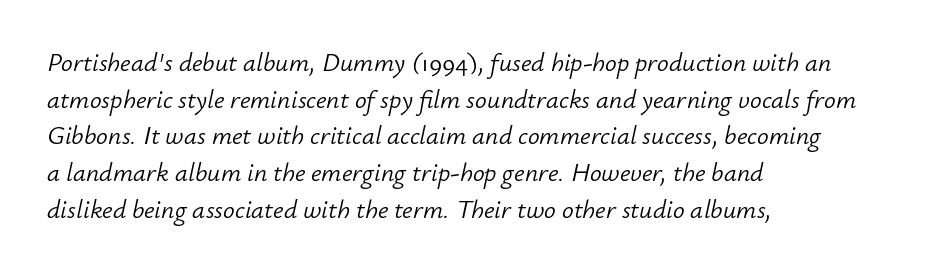
{"italic": "yes", "lean": "right", "slant_degrees": 12, "bold": "no", "underline": "no", "align": "left", "line_spacing": "normal", "line_spacing_ratio": 1.41, "letter_spacing": "normal", "letter_spacing_em": 0.0, "glyph_px": 26}
